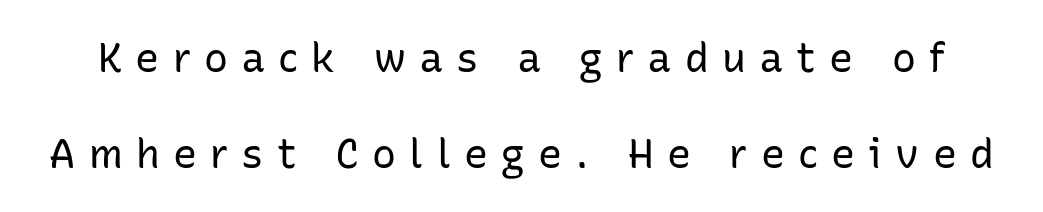
The weight would be labelled regular, book, light, or lighter still. The typography opts for an upright posture over an oblique one. Check under the words: just untouched page. Is this a fixed-width face? No — the glyphs have proportional, varying widths. This sample trades compactness for vertical openness between lines.
